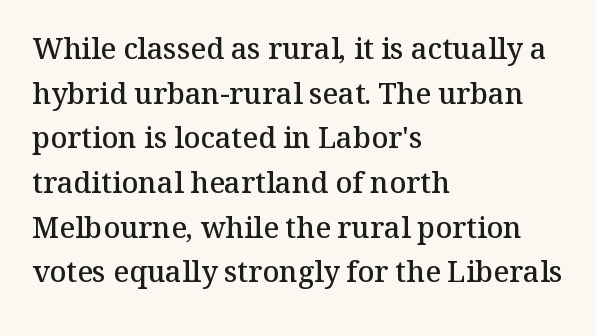
The image shows 29 px semibold serif type, upright; set left-aligned, normal line spacing (1.54x), normal letter spacing, not underlined; medium stroke contrast and a medium x-height.
